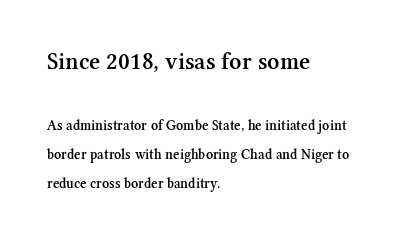
{"italic": "no", "bold": "semi", "underline": "no", "align": "left", "line_spacing": "loose", "line_spacing_ratio": 2.1, "letter_spacing": "normal", "letter_spacing_em": 0.0, "larger_block": "first", "size_ratio": 1.71, "glyph_px": 24}
